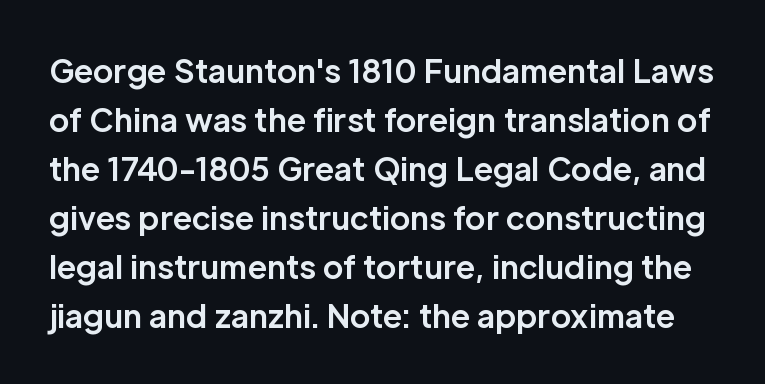
Font category for this specimen: sans-serif. Baseline-to-baseline distance is the conventional proportion of letter height. Rendered with straight, roman letterforms. The passage shown is not underscored anywhere. The passage shown is typed in a proportional face where columns would drift. The line texture is even and compact thanks to regular tracking.
